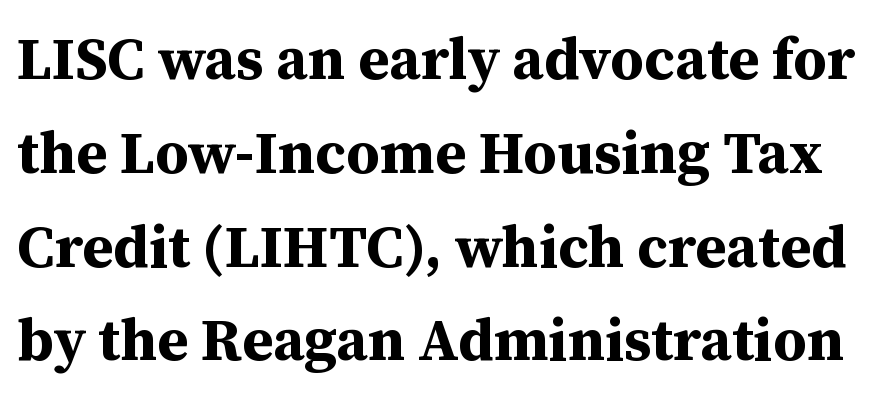
The image shows 59 px bold serif type, upright; set normal line spacing (1.59x), normal letter spacing, not underlined; medium stroke contrast and a medium x-height.
